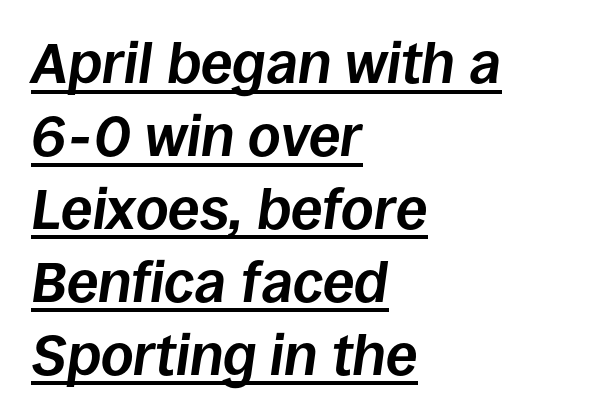
The image shows 57 px bold type, italic (leaning right); set left-aligned, normal line spacing (1.28x), normal letter spacing, underlined; low stroke contrast and a large x-height.
